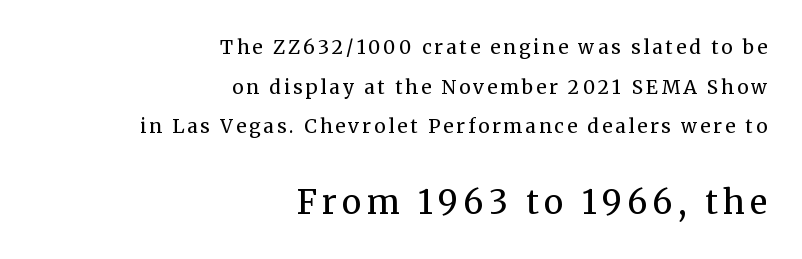
The image shows 33 px regular-weight serif type, upright; set right-aligned, loose line spacing (2.09x), not underlined; the second (bottom) block is 1.74x larger; medium stroke contrast and a medium x-height.
